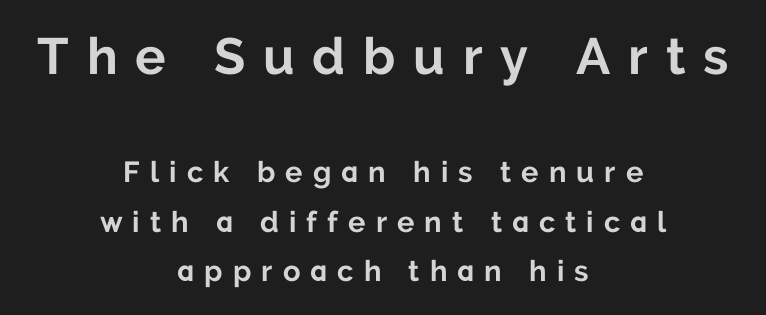
Q: Is the text bold? A: Yes.
Q: Is the text italic (slanted)? A: No, it is upright.
Q: Is the typeface a serif or a sans-serif typeface? A: Sans-serif.
Q: Is the text underlined? A: No.
Q: How is the paragraph aligned? A: Centered.
Q: Is the spacing between letters normal or unusually wide? A: Unusually wide.
Q: Which block of text is set in a larger size, the first (top) or the second (bottom)? A: The first (top) one.
Q: Width (condensed, normal, or wide)? A: Normal.
Q: Stroke contrast? A: Low.
Q: x-height? A: Medium.
Q: Monospaced? A: No.
